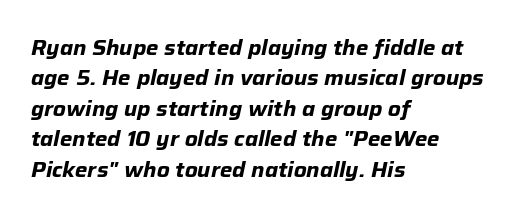
The image shows 21 px bold type, italic (leaning right); set left-aligned, normal line spacing (1.45x), normal letter spacing, not underlined.
